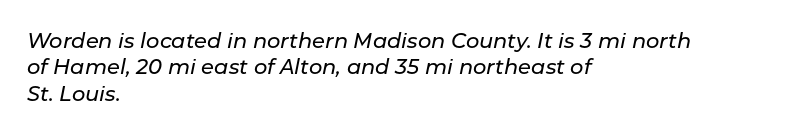
Q: Is the text italic (slanted)? A: Yes, it leans right by about 11 degrees.
Q: Is the text underlined? A: No.
Q: How is the paragraph aligned? A: Left-aligned.
Q: Is the spacing between letters normal or unusually wide? A: Normal.
Q: Is the spacing between lines tight, normal or loose? A: Normal.
